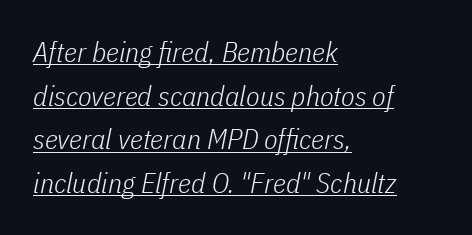
The image shows 28 px light, condensed type, italic (leaning right); set left-aligned, normal line spacing (1.56x), normal letter spacing, underlined; low stroke contrast and a medium x-height.
